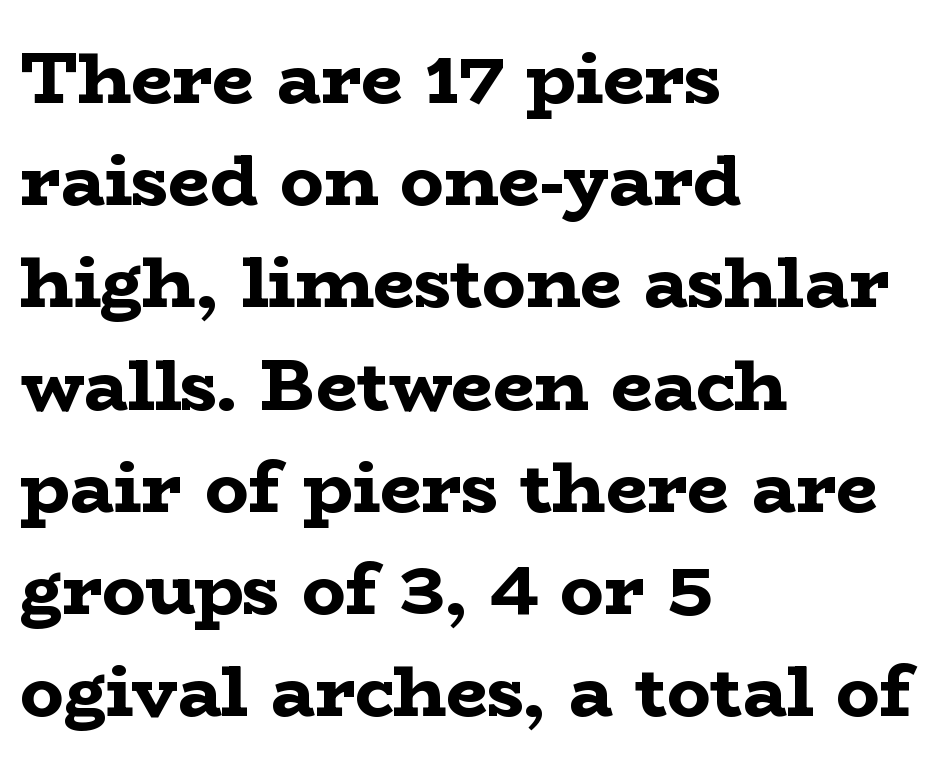
The image shows 73 px bold, wide serif type, upright; set left-aligned, normal line spacing (1.4x), normal letter spacing, not underlined; low stroke contrast and a medium x-height.
